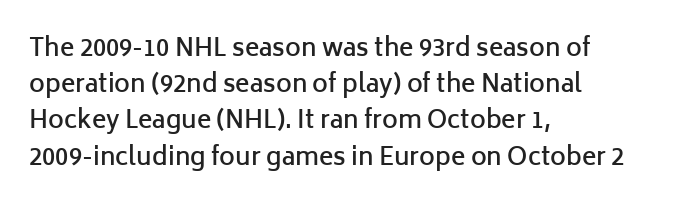
{"italic": "no", "bold": "semi", "underline": "no", "align": "left", "line_spacing": "normal", "line_spacing_ratio": 1.51, "letter_spacing": "normal", "letter_spacing_em": 0.0, "glyph_px": 24}
